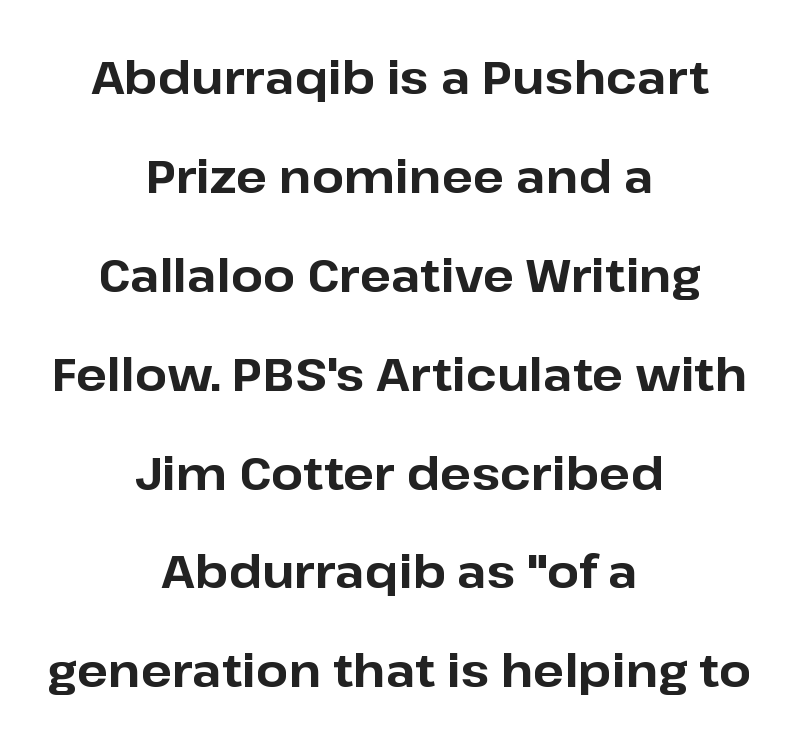
{"serif": "no", "italic": "no", "bold": "yes", "weight": "bold", "width": "normal", "stroke_contrast": "low", "x_height": "medium", "monospaced": "no", "underline": "no", "align": "center", "line_spacing": "loose", "line_spacing_ratio": 2.15, "letter_spacing": "normal", "letter_spacing_em": 0.0, "glyph_px": 46}
